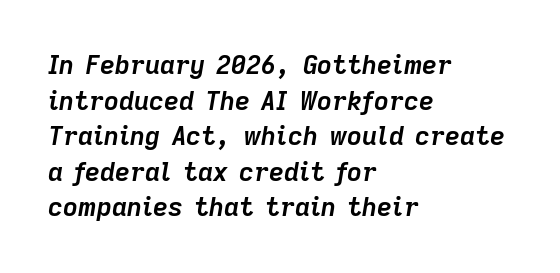
Q: Is the text bold? A: Yes.
Q: Is the text italic (slanted)? A: Yes, it leans right by about 9 degrees.
Q: Is the text underlined? A: No.
Q: How is the paragraph aligned? A: Left-aligned.
Q: Is the spacing between letters normal or unusually wide? A: Normal.
Q: Is the spacing between lines tight, normal or loose? A: Normal.
